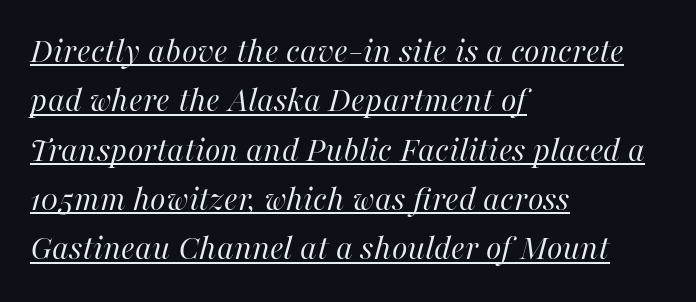
Q: Is the text bold? A: No.
Q: Is the text italic (slanted)? A: Yes, it leans right by about 16 degrees.
Q: Is the text underlined? A: Yes.
Q: How is the paragraph aligned? A: Left-aligned.
Q: Is the spacing between letters normal or unusually wide? A: Normal.
Q: Is the spacing between lines tight, normal or loose? A: Normal.
Q: Width (condensed, normal, or wide)? A: Normal.
Q: Stroke contrast? A: High.
Q: x-height? A: Medium.
Q: Monospaced? A: No.
